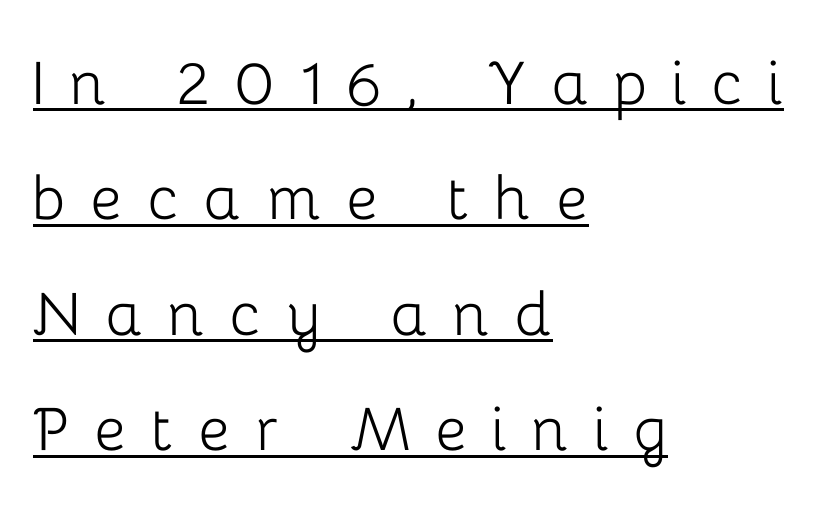
The image shows 77 px light sans-serif type, upright; set left-aligned, normal line spacing (1.5x), unusually wide letter spacing (+0.32 em), underlined; low stroke contrast and a medium x-height.
